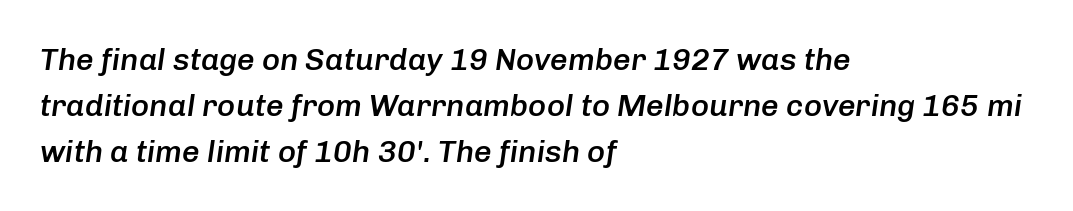
{"italic": "yes", "lean": "right", "slant_degrees": 8, "bold": "semi", "weight": "semibold", "width": "normal", "stroke_contrast": "low", "x_height": "medium", "monospaced": "no", "underline": "no", "align": "left", "line_spacing": "normal", "line_spacing_ratio": 1.49, "letter_spacing": "normal", "letter_spacing_em": 0.0, "glyph_px": 31}
